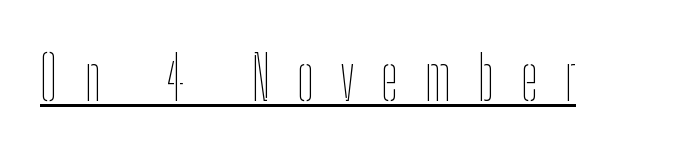
Spacing verdict: proportional, widths tailored to each character. Unlike italic type, these characters show no tilt at all. Honestly, the underline is the first thing you notice here. Weight: in the light-to-regular range. The type is letterspaced generously, with wide tracking.
